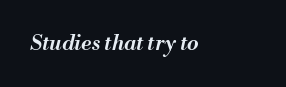
The image shows 21 px text type, italic (leaning right); set left-aligned, normal letter spacing, not underlined.
